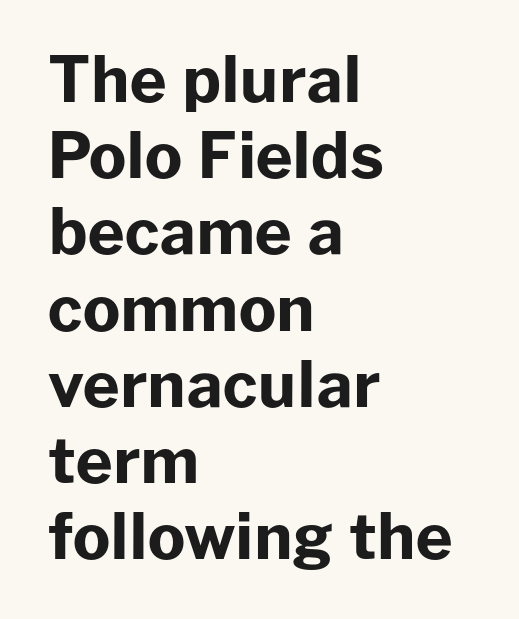
Q: Is the text bold? A: Yes.
Q: Is the text italic (slanted)? A: No, it is upright.
Q: Is the typeface a serif or a sans-serif typeface? A: Sans-serif.
Q: Is the text underlined? A: No.
Q: How is the paragraph aligned? A: Left-aligned.
Q: Is the spacing between letters normal or unusually wide? A: Normal.
Q: Width (condensed, normal, or wide)? A: Normal.
Q: Stroke contrast? A: Low.
Q: x-height? A: Medium.
Q: Monospaced? A: No.
